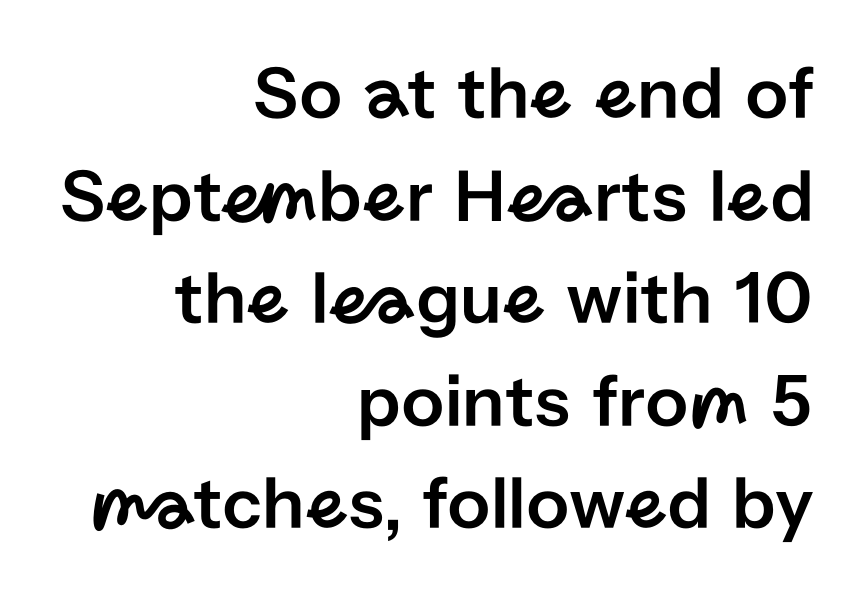
{"serif": "no", "italic": "no", "width": "normal", "stroke_contrast": "low", "x_height": "medium", "monospaced": "no", "underline": "no", "align": "right", "line_spacing": "normal", "line_spacing_ratio": 1.35, "letter_spacing": "normal", "letter_spacing_em": 0.0, "glyph_px": 76}
